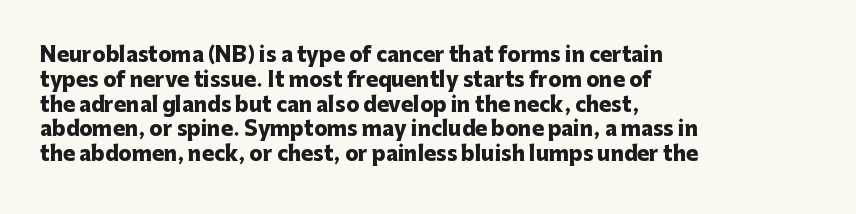
Q: Is the text bold? A: Yes.
Q: Is the text italic (slanted)? A: No, it is upright.
Q: Is the text underlined? A: No.
Q: How is the paragraph aligned? A: Left-aligned.
Q: Is the spacing between letters normal or unusually wide? A: Normal.
